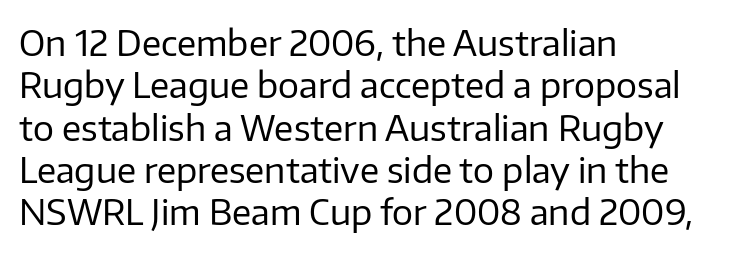
{"serif": "no", "italic": "no", "bold": "no", "weight": "regular", "width": "normal", "stroke_contrast": "low", "x_height": "medium", "monospaced": "no", "underline": "no", "align": "left", "line_spacing_ratio": 1.21, "letter_spacing": "normal", "letter_spacing_em": 0.0, "glyph_px": 35}
